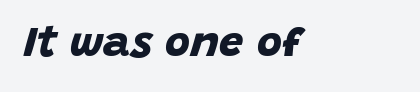
{"serif": "no", "bold": "yes", "weight": "bold", "width": "normal", "stroke_contrast": "low", "x_height": "large", "monospaced": "no", "underline": "no", "align": "left", "letter_spacing": "normal", "letter_spacing_em": 0.0, "glyph_px": 43}
